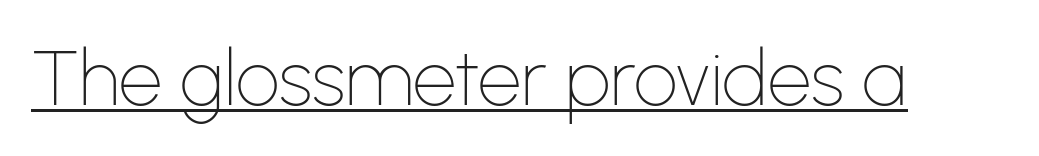
The image shows 77 px thin sans-serif type, upright; set normal letter spacing, underlined; low stroke contrast and a medium x-height.
